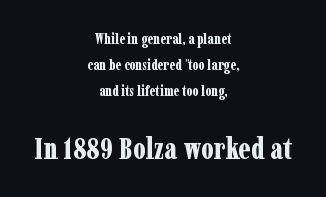
Q: Is the text bold? A: Yes.
Q: Is the text italic (slanted)? A: No, it is upright.
Q: Is the typeface a serif or a sans-serif typeface? A: Serif.
Q: Is the text underlined? A: No.
Q: How is the paragraph aligned? A: Centered.
Q: Is the spacing between letters normal or unusually wide? A: Normal.
Q: Which block of text is set in a larger size, the first (top) or the second (bottom)? A: The second (bottom) one.
Q: Width (condensed, normal, or wide)? A: Condensed.
Q: Stroke contrast? A: Low.
Q: x-height? A: Medium.
Q: Monospaced? A: No.
